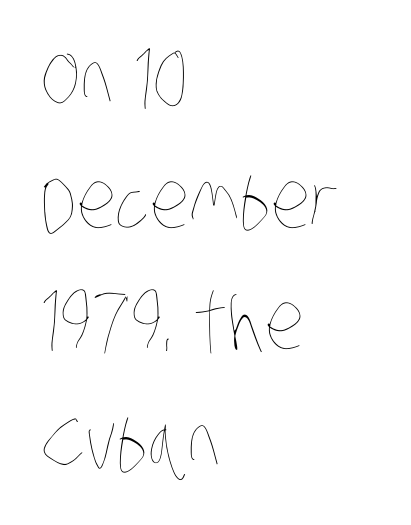
The image shows 79 px thin, condensed type; set left-aligned, normal line spacing (1.53x), normal letter spacing, not underlined; low stroke contrast and a large x-height.
